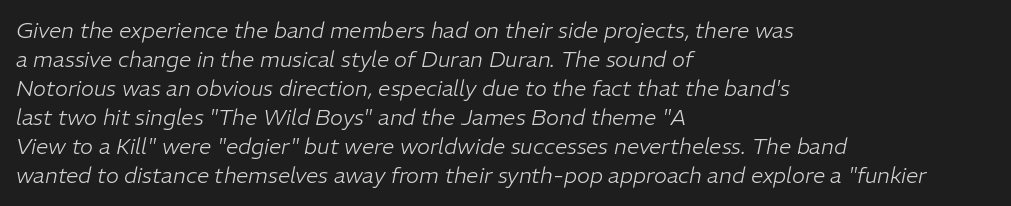
Q: Is the text bold? A: No.
Q: Is the text italic (slanted)? A: Yes, it leans right by about 11 degrees.
Q: Is the text underlined? A: No.
Q: How is the paragraph aligned? A: Left-aligned.
Q: Is the spacing between letters normal or unusually wide? A: Normal.
Q: Is the spacing between lines tight, normal or loose? A: Normal.
